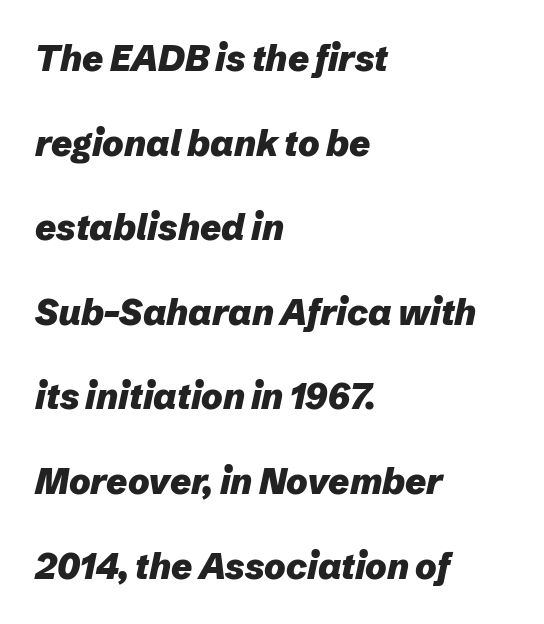
The image shows 36 px heavy type, italic (leaning right); set left-aligned, loose line spacing (2.35x), normal letter spacing, not underlined; low stroke contrast and a medium x-height.
